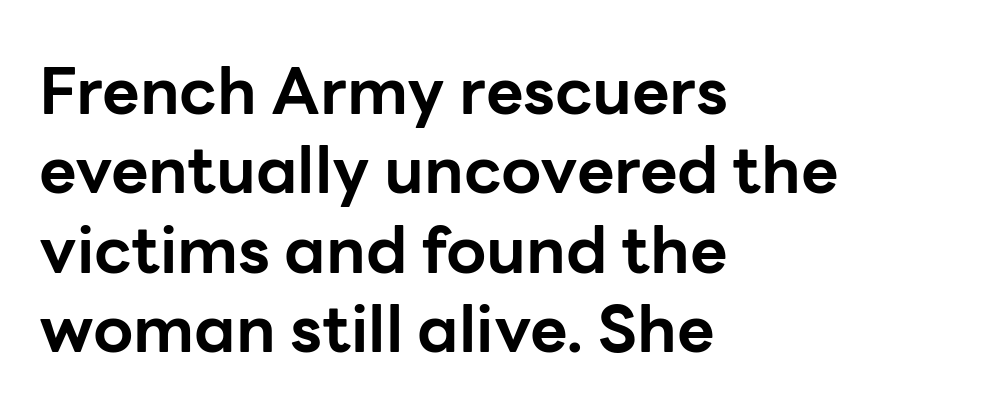
The image shows 65 px bold sans-serif type, upright; set left-aligned, line spacing 1.22x, normal letter spacing, not underlined; low stroke contrast and a medium x-height.
